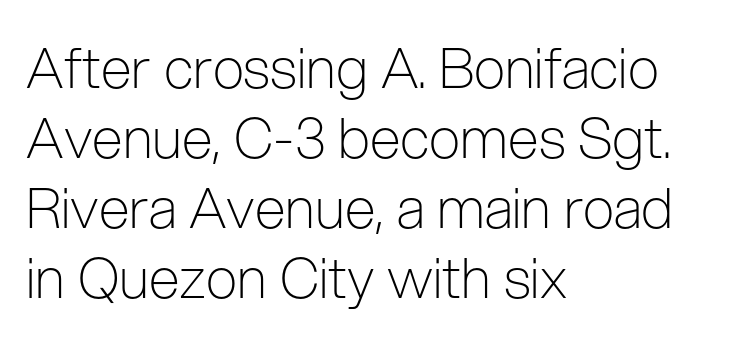
Do the characters align in a grid? No, the font is proportional. Nope, no serifs anywhere on these letters. Short and long lines alike share a common starting point at left. A typesetter would call this leading conventional body-copy spacing. Compared with typical body copy, the letter spacing here is the same.
